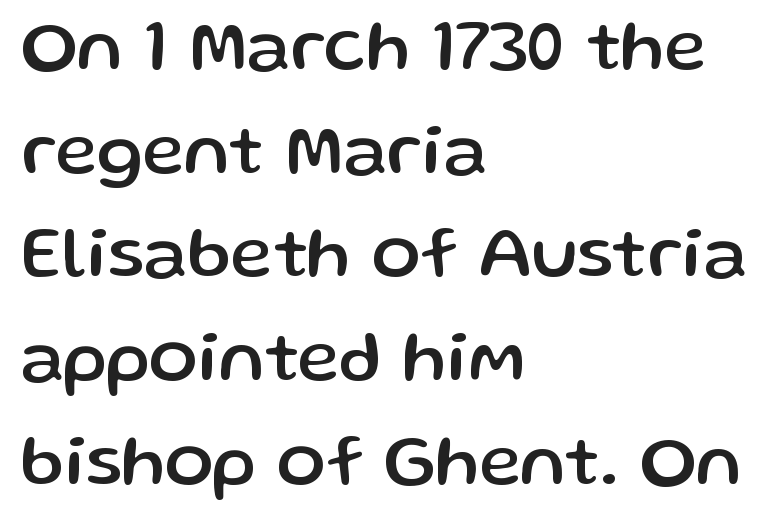
The image shows 72 px sans-serif type, upright; set left-aligned, normal line spacing (1.44x), normal letter spacing, not underlined; low stroke contrast and a medium x-height.
